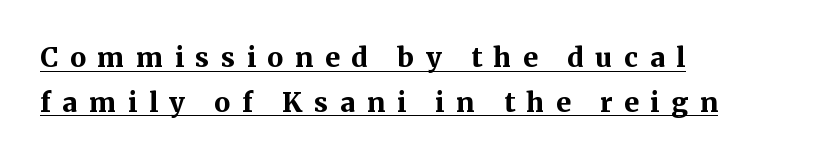
Q: Is the text bold? A: Yes.
Q: Is the text italic (slanted)? A: No, it is upright.
Q: Is the text underlined? A: Yes.
Q: How is the paragraph aligned? A: Left-aligned.
Q: Is the spacing between letters normal or unusually wide? A: Unusually wide.
Q: Is the spacing between lines tight, normal or loose? A: Normal.
